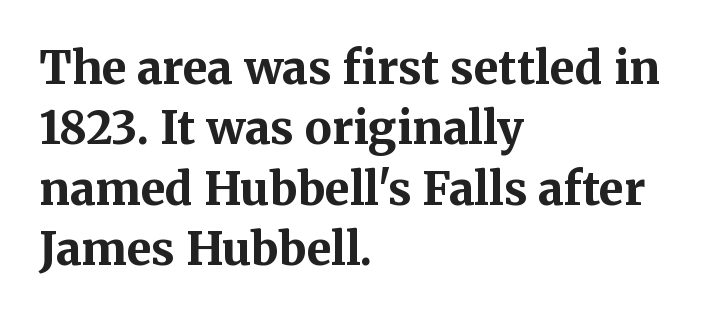
Q: Is the text bold? A: Yes.
Q: Is the text italic (slanted)? A: No, it is upright.
Q: Is the typeface a serif or a sans-serif typeface? A: Serif.
Q: Is the text underlined? A: No.
Q: How is the paragraph aligned? A: Left-aligned.
Q: Is the spacing between letters normal or unusually wide? A: Normal.
Q: Is the spacing between lines tight, normal or loose? A: Normal.
Q: Width (condensed, normal, or wide)? A: Normal.
Q: Stroke contrast? A: Medium.
Q: x-height? A: Medium.
Q: Monospaced? A: No.
